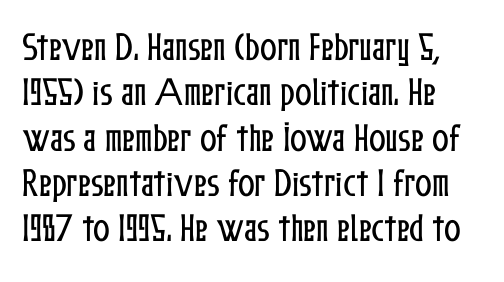
Think of a printed novel: that variable character pitch is what you see here. When letters stand straight like this, we call the style roman or upright. Decoration check: the copy has no underline. Caption: multi-line text, flush left, ragged right. Rows of type keep a routine distance in the vertical direction. Compared with typical body copy, the letter spacing here is the same.
